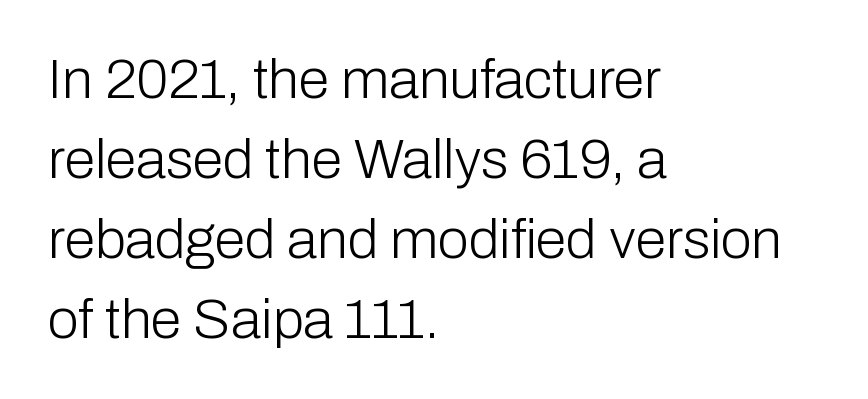
The gaps between neighbouring characters are ordinary and unremarkable. No italicization has been applied; the sample stays upright. Caption: multi-line text, flush left, ragged right. Character widths vary here, with narrow letters taking less room than wide ones. Underlining? Definitely not there. Letters have the restrained weight of plain body copy at most.
